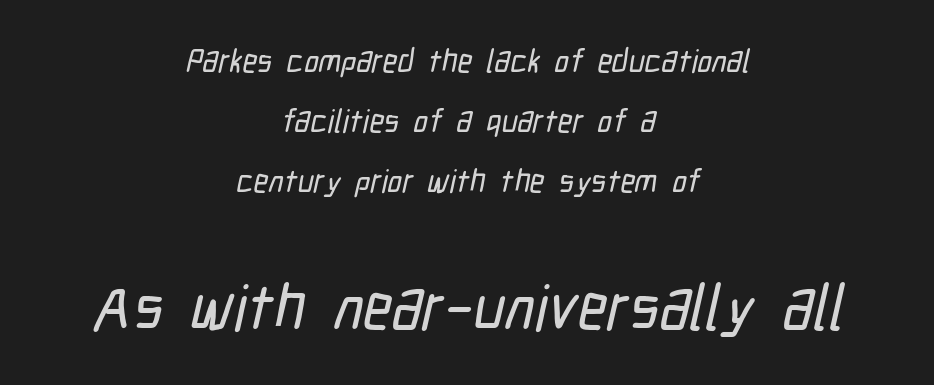
Is this a sans? Yes — the strokes have no serifs. The line texture is even and compact thanks to regular tracking. Underline: absent. Small over large — that's the arrangement of the two blocks here. Horizontally, the lines are justified to the midpoint only. Proportional: the letters do not fall into vertical columns.
